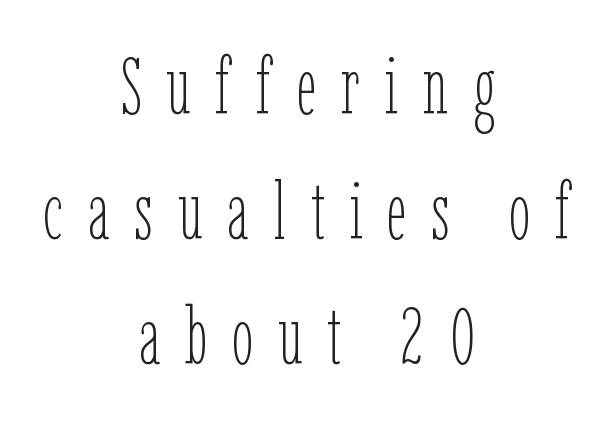
Q: Is the text bold? A: No.
Q: Is the text italic (slanted)? A: No, it is upright.
Q: Is the text underlined? A: No.
Q: How is the paragraph aligned? A: Centered.
Q: Is the spacing between letters normal or unusually wide? A: Unusually wide.
Q: Is the spacing between lines tight, normal or loose? A: Normal.
Q: Width (condensed, normal, or wide)? A: Condensed.
Q: Stroke contrast? A: Low.
Q: x-height? A: Medium.
Q: Monospaced? A: No.
